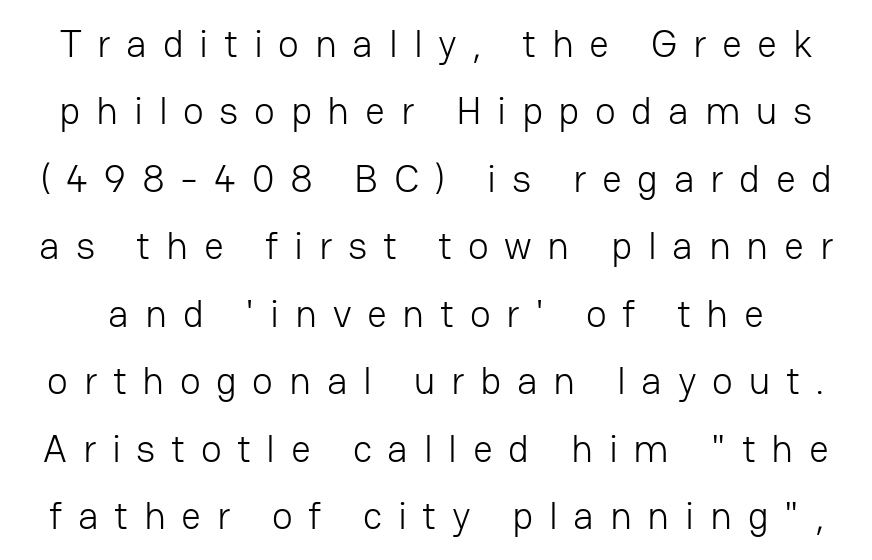
Q: Is the text bold? A: No.
Q: Is the text italic (slanted)? A: No, it is upright.
Q: Is the typeface a serif or a sans-serif typeface? A: Sans-serif.
Q: Is the text underlined? A: No.
Q: Is the spacing between letters normal or unusually wide? A: Unusually wide.
Q: Width (condensed, normal, or wide)? A: Normal.
Q: Stroke contrast? A: Low.
Q: x-height? A: Medium.
Q: Monospaced? A: No.
